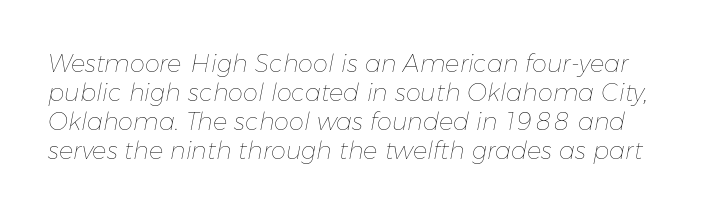
{"italic": "yes", "lean": "right", "slant_degrees": 11, "bold": "no", "underline": "no", "line_spacing_ratio": 1.21, "letter_spacing": "normal", "letter_spacing_em": 0.0, "glyph_px": 24}
